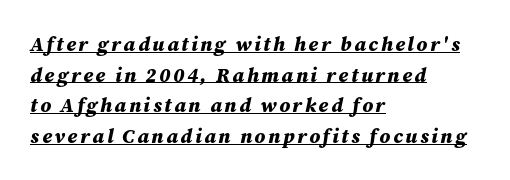
Line spacing here is normal. Does the copy run flush right? No — it runs flush left. Quick note: underline on. How heavy is the stroke? Heavy — this is a bold. Posture: slanted.
